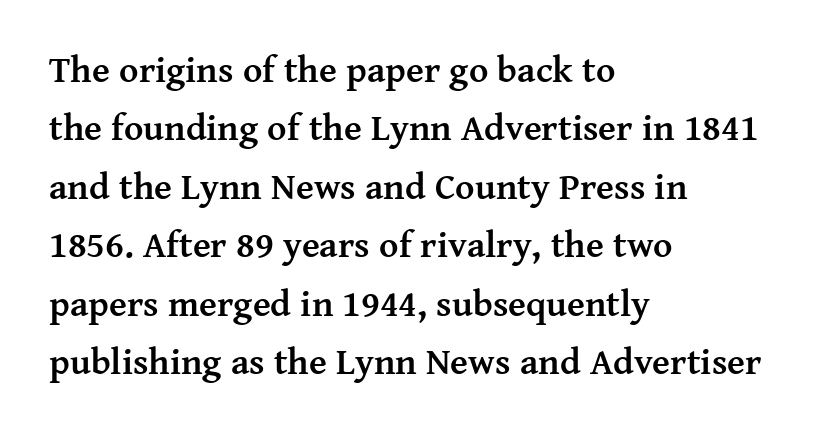
The area under the type is left untouched. One glance says typical: line gaps are just what's usual. I'd call this a serif setting — the letters wear small feet. The lines in this sample share a left origin and differ only in where they stop. The passage shown is typed in a proportional face where columns would drift. What weight is shown? A full bold with thick strokes.
